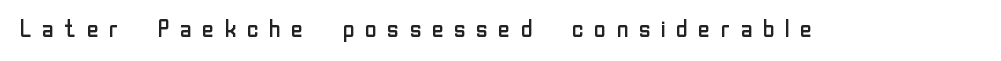
The image shows 24 px text type, upright; set unusually wide letter spacing (+0.34 em), not underlined.
